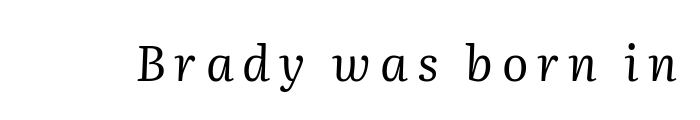
The image shows 49 px regular-weight serif type, italic (leaning right); set not underlined; medium stroke contrast and a medium x-height.
